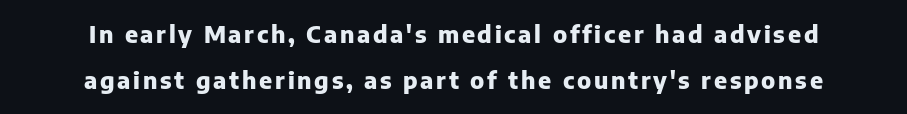
Q: Is the text bold? A: Yes.
Q: Is the text italic (slanted)? A: No, it is upright.
Q: Is the text underlined? A: No.
Q: Is the spacing between lines tight, normal or loose? A: Loose.
